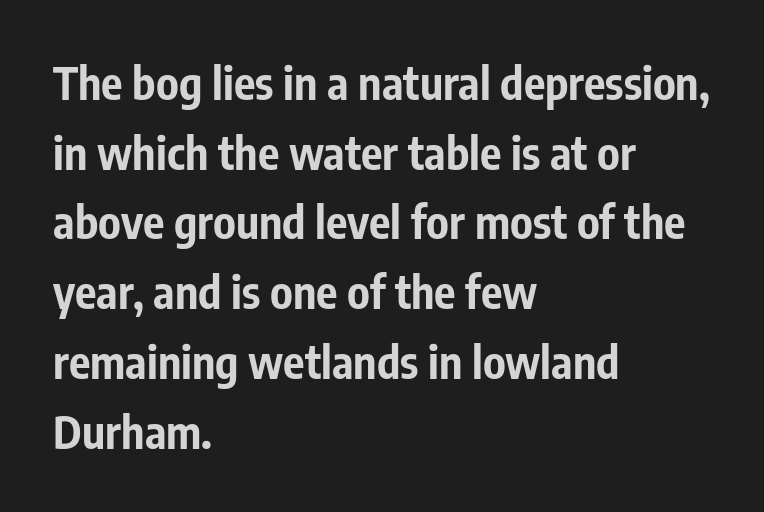
{"serif": "no", "italic": "no", "bold": "yes", "weight": "bold", "width": "condensed", "stroke_contrast": "low", "x_height": "medium", "monospaced": "no", "underline": "no", "align": "left", "line_spacing": "normal", "line_spacing_ratio": 1.55, "letter_spacing": "normal", "letter_spacing_em": 0.0, "glyph_px": 45}
